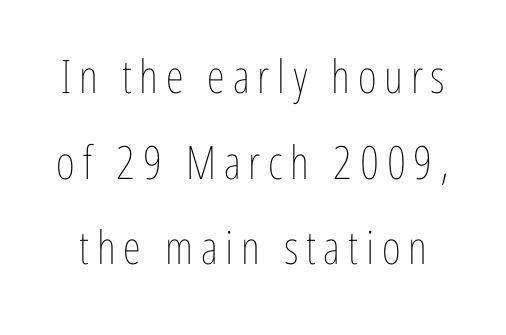
Q: Is the text bold? A: No.
Q: Is the text italic (slanted)? A: No, it is upright.
Q: Is the text underlined? A: No.
Q: Width (condensed, normal, or wide)? A: Condensed.
Q: Stroke contrast? A: Low.
Q: x-height? A: Medium.
Q: Monospaced? A: No.
